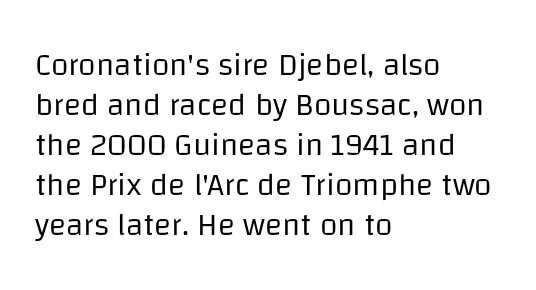
Q: Is the text bold? A: No.
Q: Is the text italic (slanted)? A: No, it is upright.
Q: Is the typeface a serif or a sans-serif typeface? A: Sans-serif.
Q: Is the text underlined? A: No.
Q: How is the paragraph aligned? A: Left-aligned.
Q: Is the spacing between letters normal or unusually wide? A: Normal.
Q: Is the spacing between lines tight, normal or loose? A: Normal.
Q: Width (condensed, normal, or wide)? A: Normal.
Q: Stroke contrast? A: Low.
Q: x-height? A: Large.
Q: Monospaced? A: No.
